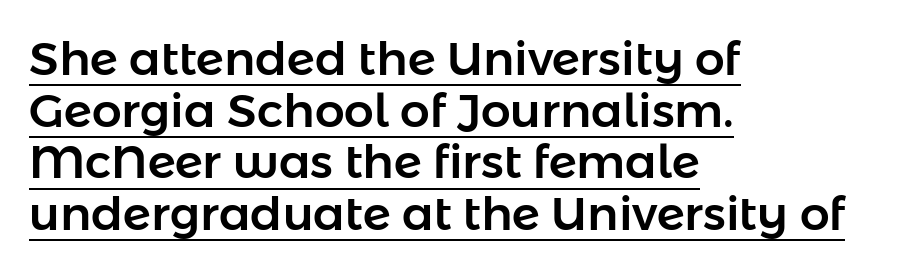
The image shows 47 px sans-serif type, upright; set left-aligned, tight line spacing (1.1x), normal letter spacing, underlined; low stroke contrast and a medium x-height.
